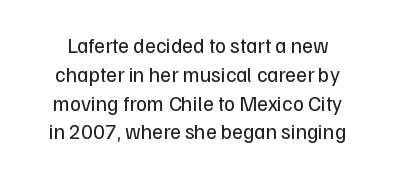
The image shows 21 px text type, upright; set normal line spacing (1.37x), normal letter spacing, not underlined.
